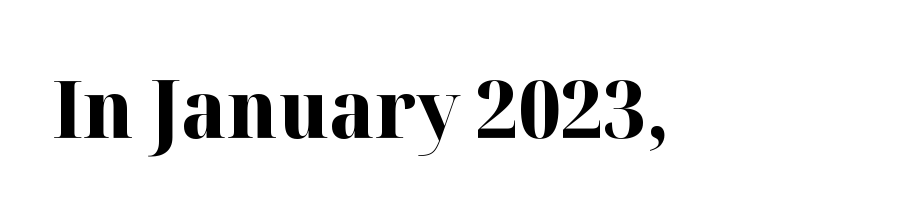
The image shows 80 px bold serif type, upright; set normal letter spacing, not underlined; high stroke contrast and a medium x-height.
